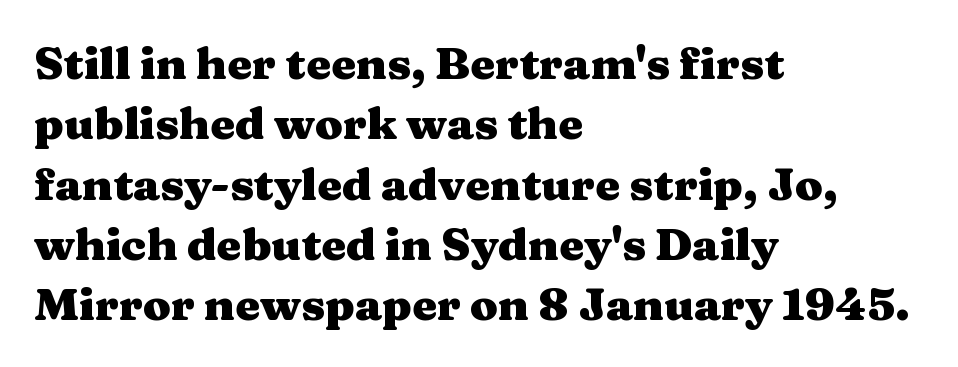
The image shows 45 px heavy, wide serif type, upright; set left-aligned, normal line spacing (1.34x), normal letter spacing, not underlined; medium stroke contrast and a medium x-height.
